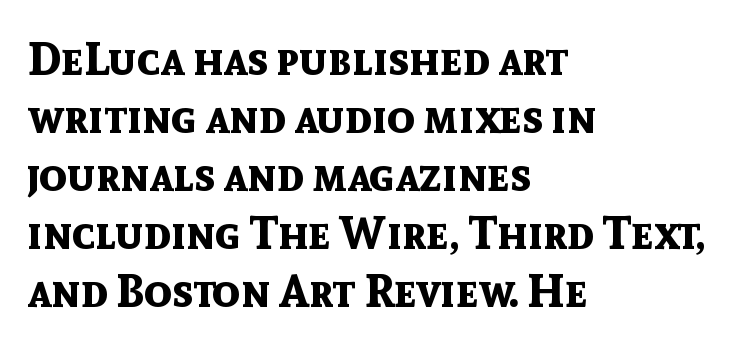
The image shows 46 px bold sans-serif type, upright; set left-aligned, normal line spacing (1.26x), normal letter spacing, not underlined; a medium x-height.
